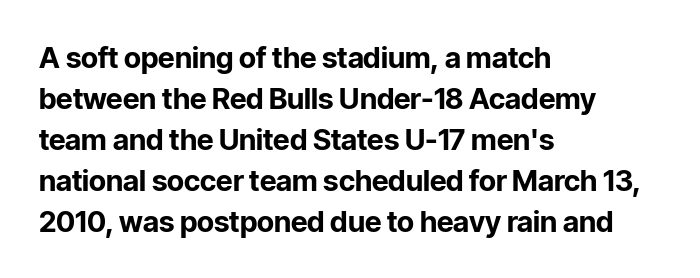
{"serif": "no", "italic": "no", "bold": "yes", "weight": "bold", "width": "normal", "stroke_contrast": "low", "x_height": "medium", "monospaced": "no", "underline": "no", "align": "left", "line_spacing": "normal", "line_spacing_ratio": 1.41, "letter_spacing": "normal", "letter_spacing_em": 0.0, "glyph_px": 29}
